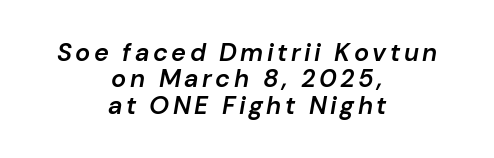
{"italic": "yes", "lean": "right", "slant_degrees": 10, "bold": "semi", "underline": "no", "align": "center", "line_spacing": "tight", "line_spacing_ratio": 1.06, "glyph_px": 25}
